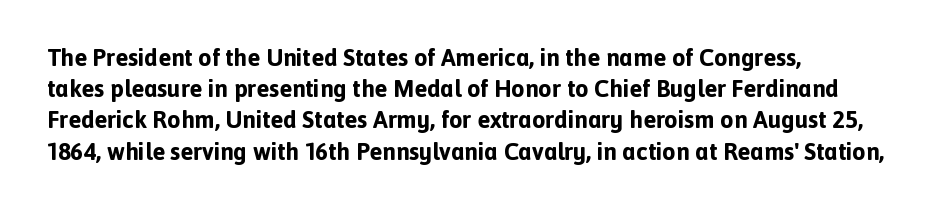
Q: Is the text bold? A: Yes.
Q: Is the text italic (slanted)? A: No, it is upright.
Q: Is the text underlined? A: No.
Q: How is the paragraph aligned? A: Left-aligned.
Q: Is the spacing between letters normal or unusually wide? A: Normal.
Q: Is the spacing between lines tight, normal or loose? A: Normal.
